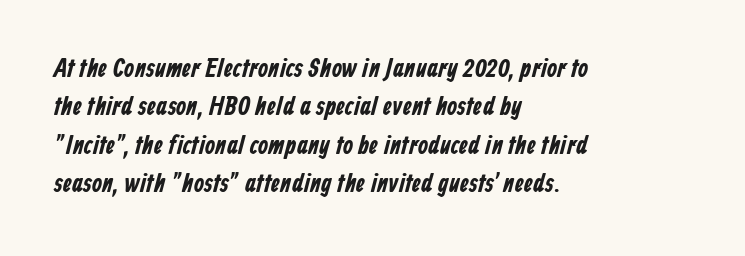
The image shows 26 px text type; set left-aligned, normal line spacing (1.48x), normal letter spacing, not underlined.
